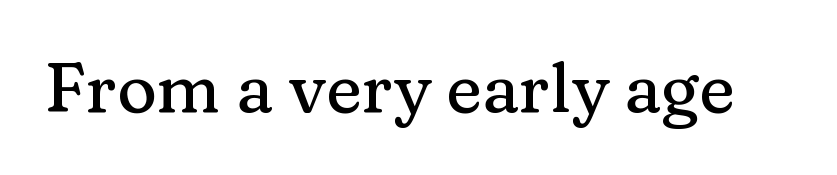
{"serif": "yes", "italic": "no", "width": "normal", "stroke_contrast": "medium", "x_height": "medium", "monospaced": "no", "underline": "no", "letter_spacing": "normal", "letter_spacing_em": 0.0, "glyph_px": 68}
